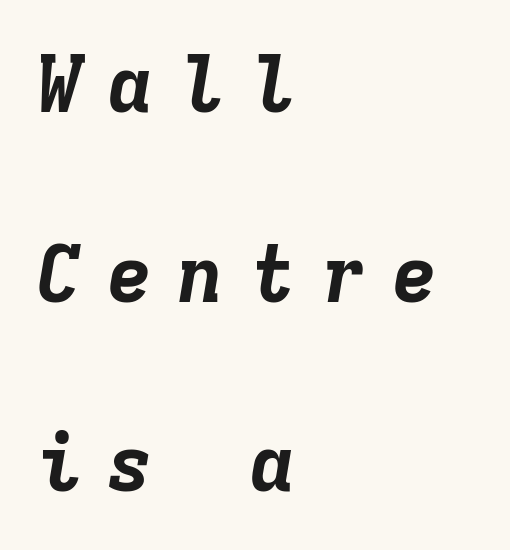
The image shows 79 px bold type, italic (leaning right), monospaced; set left-aligned, loose line spacing (2.4x), unusually wide letter spacing (+0.3 em), not underlined; low stroke contrast and a medium x-height.
